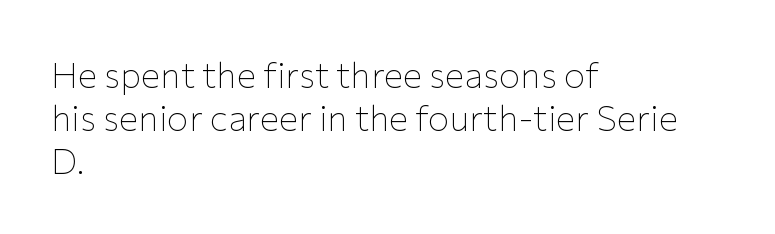
These lines are rendered in a variable-pitch font. Counters stay open thanks to moderate or lighter strokes. The strip under each line holds only bare page. The face used here is rendered with its standard letterfit. Does the copy run flush right? No — it runs flush left.
